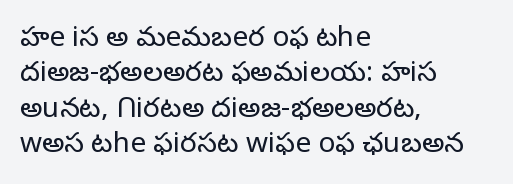
Spacing between characters is what you'd get straight out of the box. This block has exactly the height ordinary leading produces. The letterforms sit at book weight or below. Posture: upright roman. The rendering uses natural spacing where letterforms have individual widths. Quick note: underline off.
